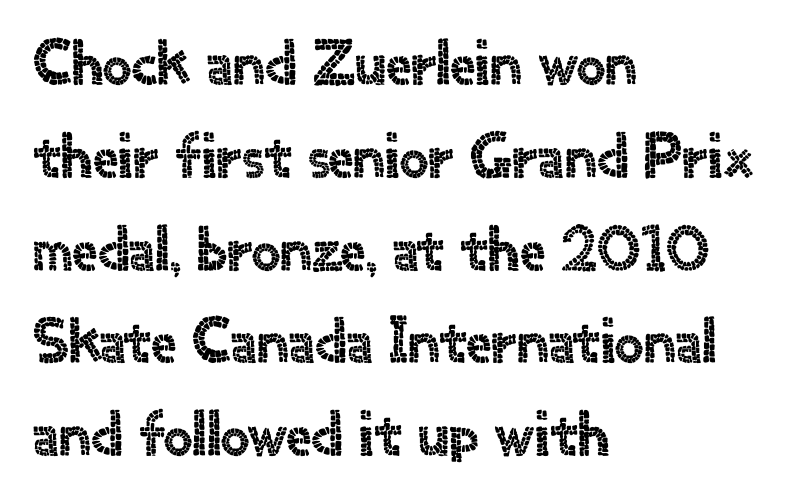
Q: Is the text italic (slanted)? A: No, it is upright.
Q: Is the typeface a serif or a sans-serif typeface? A: Sans-serif.
Q: Is the text underlined? A: No.
Q: How is the paragraph aligned? A: Left-aligned.
Q: Is the spacing between letters normal or unusually wide? A: Normal.
Q: Is the spacing between lines tight, normal or loose? A: Normal.
Q: Width (condensed, normal, or wide)? A: Normal.
Q: x-height? A: Small.
Q: Monospaced? A: No.
